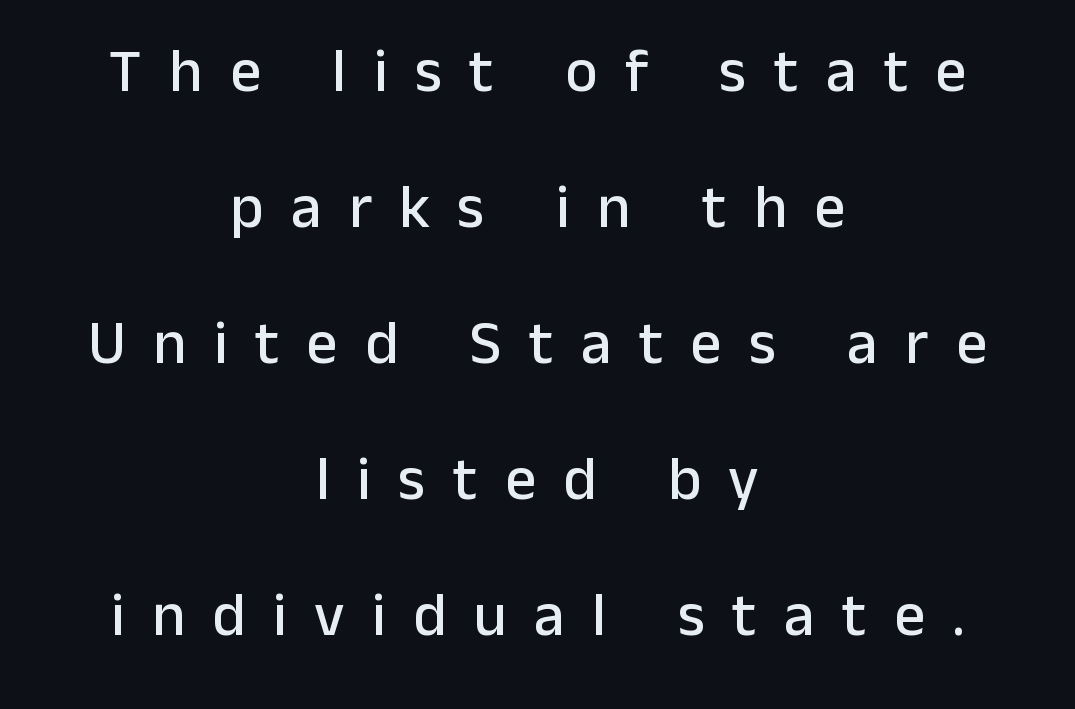
The image shows 61 px sans-serif type, upright; set centered, loose line spacing (2.23x), unusually wide letter spacing (+0.45 em), not underlined; low stroke contrast and a medium x-height.
